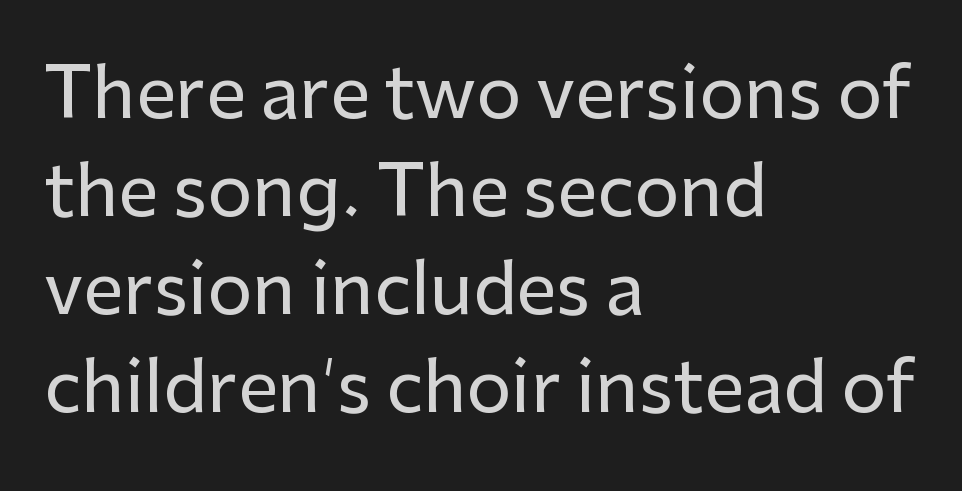
{"serif": "no", "italic": "no", "width": "normal", "stroke_contrast": "low", "x_height": "medium", "monospaced": "no", "underline": "no", "align": "left", "line_spacing": "normal", "line_spacing_ratio": 1.38, "letter_spacing": "normal", "letter_spacing_em": 0.0, "glyph_px": 71}
